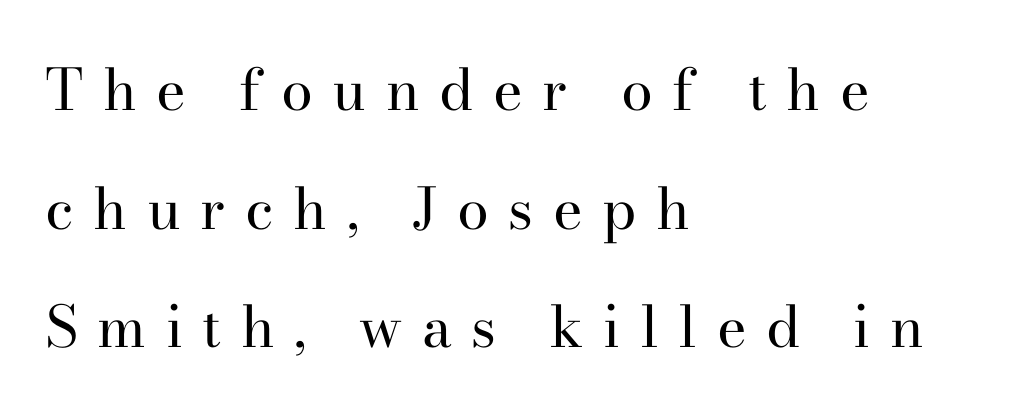
{"serif": "yes", "italic": "no", "bold": "no", "weight": "regular", "width": "normal", "stroke_contrast": "high", "x_height": "small", "monospaced": "no", "underline": "no", "align": "left", "line_spacing": "loose", "line_spacing_ratio": 2.08, "letter_spacing": "wide", "letter_spacing_em": 0.34, "glyph_px": 57}
